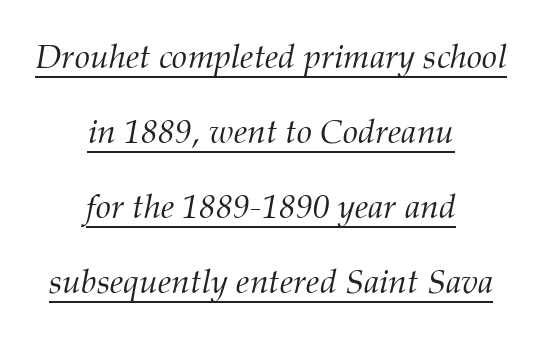
Q: Is the text bold? A: No.
Q: Is the text italic (slanted)? A: Yes, it leans right by about 12 degrees.
Q: Is the typeface a serif or a sans-serif typeface? A: Serif.
Q: Is the text underlined? A: Yes.
Q: How is the paragraph aligned? A: Centered.
Q: Is the spacing between letters normal or unusually wide? A: Normal.
Q: Is the spacing between lines tight, normal or loose? A: Loose.
Q: Width (condensed, normal, or wide)? A: Normal.
Q: Stroke contrast? A: Medium.
Q: x-height? A: Medium.
Q: Monospaced? A: No.
